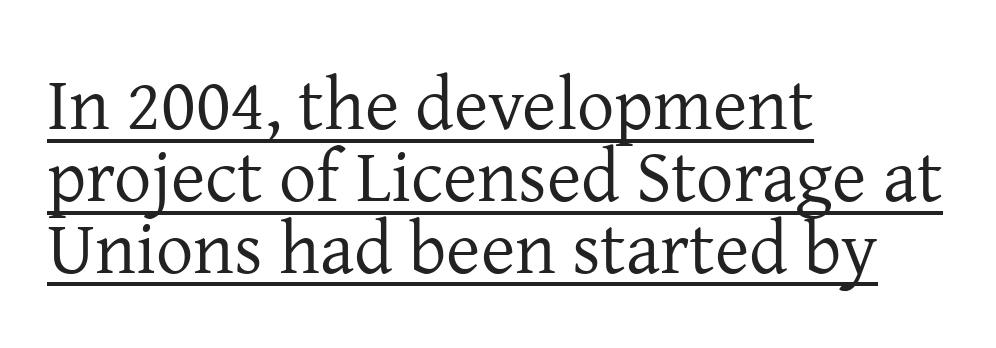
{"serif": "yes", "italic": "no", "bold": "no", "weight": "regular", "width": "normal", "stroke_contrast": "low", "x_height": "medium", "monospaced": "no", "underline": "yes", "align": "left", "line_spacing": "tight", "line_spacing_ratio": 0.97, "letter_spacing": "normal", "letter_spacing_em": 0.0, "glyph_px": 74}
